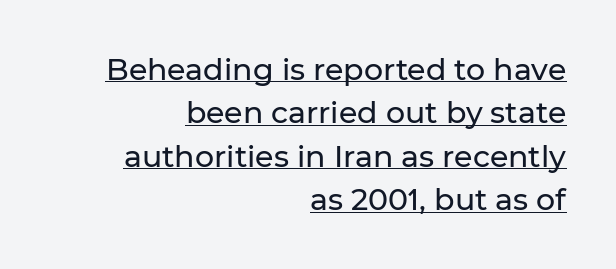
Honestly, the row spacing looks completely unremarkable. Every stem runs plumb, perpendicular to the baseline. The rag falls on the left side of this text block. The passage shown is typed in a proportional face where columns would drift. How are the letters spaced? Ordinarily, with no added tracking.
